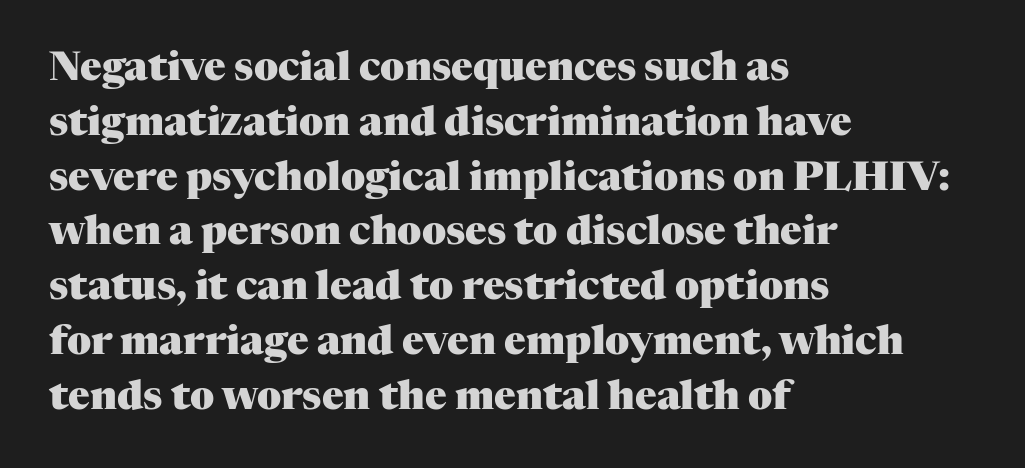
The image shows 40 px heavy serif type, upright; set left-aligned, normal line spacing (1.37x), normal letter spacing, not underlined; medium stroke contrast and a medium x-height.
